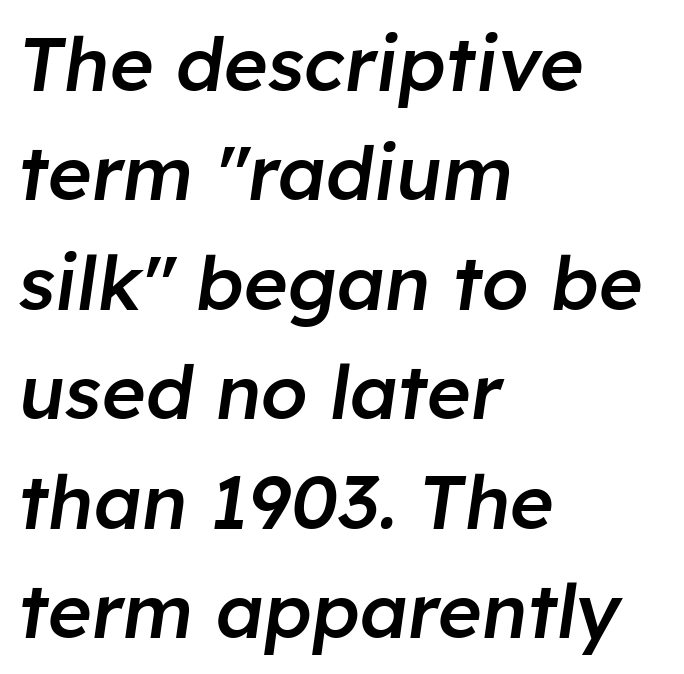
The specimen reads as italic at a glance. Leftover space on each line is placed entirely after the last word. Type without underlining. Students, note that the glyphs here touch the page at normal intervals. You could not count columns in this text — the font is proportionally spaced.
